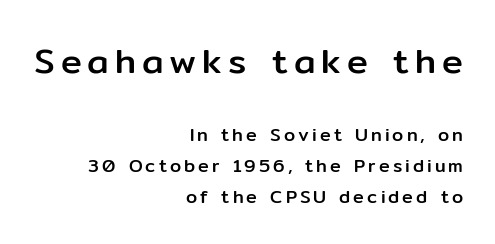
{"serif": "no", "italic": "no", "width": "normal", "stroke_contrast": "low", "x_height": "medium", "monospaced": "no", "underline": "no", "align": "right", "line_spacing_ratio": 1.72, "larger_block": "first", "size_ratio": 1.94, "glyph_px": 35}
